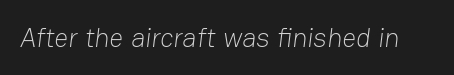
Q: Is the text bold? A: No.
Q: Is the text underlined? A: No.
Q: Is the spacing between letters normal or unusually wide? A: Normal.
